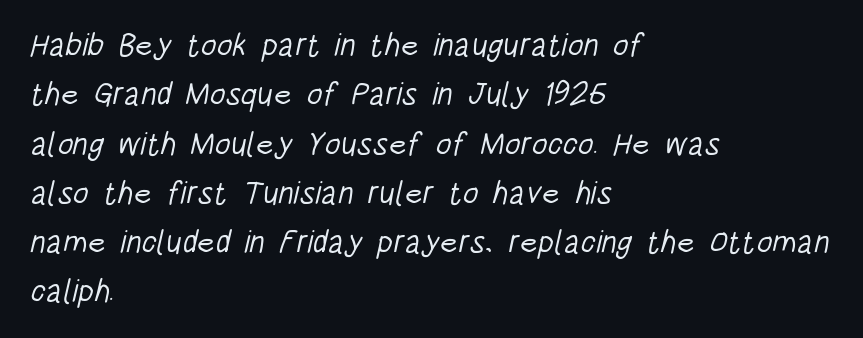
{"serif": "no", "bold": "no", "weight": "light", "width": "condensed", "stroke_contrast": "low", "x_height": "large", "monospaced": "no", "underline": "no", "align": "left", "line_spacing": "normal", "line_spacing_ratio": 1.54, "letter_spacing": "normal", "letter_spacing_em": 0.0, "glyph_px": 32}
